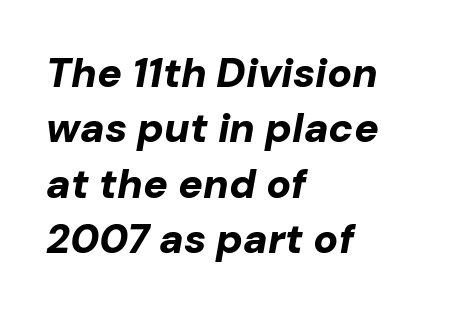
The rag falls on the right side of this text block. The face used here has the dense, thick strokes of a bold. It's the slanting kind of type. You could call the tracking neutral — neither tight nor loose. Character widths vary here, with narrow letters taking less room than wide ones.
